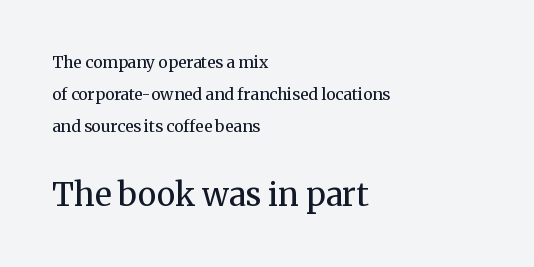
The image shows 32 px regular-weight serif type, upright; set left-aligned, loose line spacing (2.0x), normal letter spacing, not underlined; the second (bottom) block is 2.0x larger; medium stroke contrast and a medium x-height.
